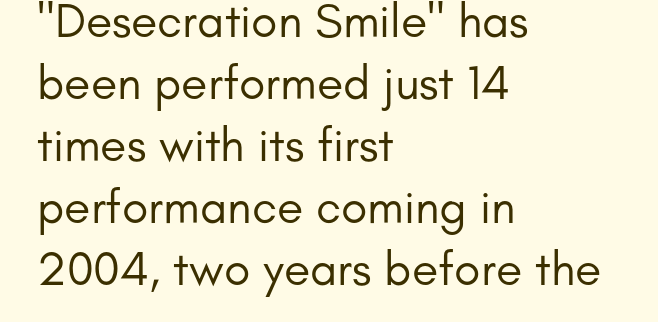
{"serif": "no", "italic": "no", "bold": "no", "weight": "regular", "width": "normal", "stroke_contrast": "low", "x_height": "small", "monospaced": "no", "underline": "no", "align": "left", "line_spacing": "normal", "line_spacing_ratio": 1.29, "letter_spacing": "normal", "letter_spacing_em": 0.0, "glyph_px": 48}
